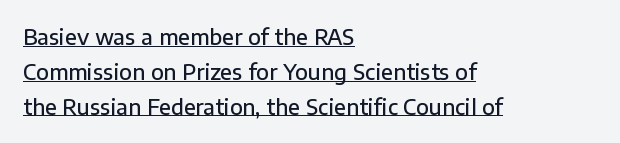
The passage shown has conventional tracking throughout. Each line of the rendering has a horizontal stroke beneath the glyphs. A classic flush-left, rag-right setting is used for this passage. The lettering holds an erect, upright posture throughout.
